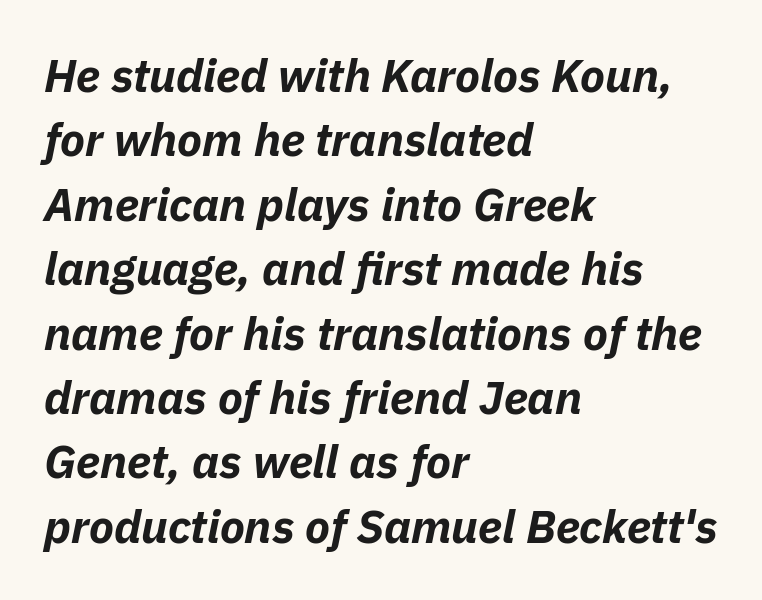
{"italic": "yes", "lean": "right", "slant_degrees": 11, "bold": "yes", "weight": "bold", "width": "normal", "stroke_contrast": "low", "x_height": "medium", "monospaced": "no", "underline": "no", "align": "left", "line_spacing": "normal", "line_spacing_ratio": 1.4, "letter_spacing": "normal", "letter_spacing_em": 0.0, "glyph_px": 46}
